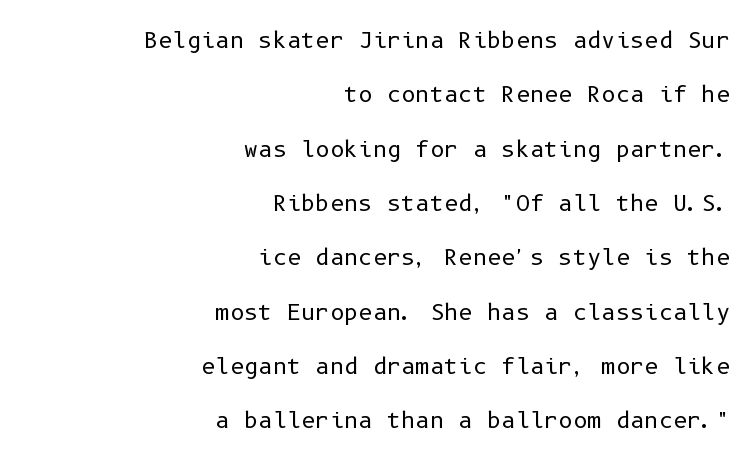
The image shows 22 px text type, upright; set right-aligned, loose line spacing (2.47x), normal letter spacing, not underlined.
